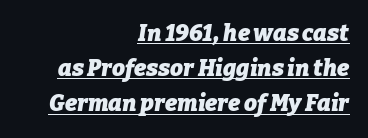
I'd describe the lettering as bold — thick and assertive. Horizontally, the lines are justified to the trailing edge only. The axis of the letterforms is tilted away from vertical. Every word sits above its own underline.
